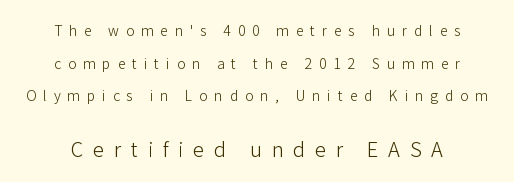
Q: Is the text bold? A: No.
Q: Is the text italic (slanted)? A: No, it is upright.
Q: Is the text underlined? A: No.
Q: Is the spacing between letters normal or unusually wide? A: Unusually wide.
Q: Is the spacing between lines tight, normal or loose? A: Loose.
Q: Which block of text is set in a larger size, the first (top) or the second (bottom)? A: The second (bottom) one.
